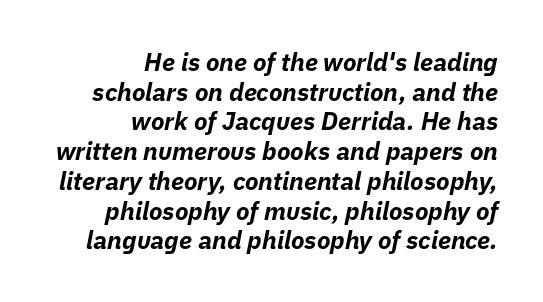
{"italic": "yes", "lean": "right", "slant_degrees": 11, "bold": "yes", "underline": "no", "align": "right", "line_spacing_ratio": 1.19, "letter_spacing": "normal", "letter_spacing_em": 0.0, "glyph_px": 25}
